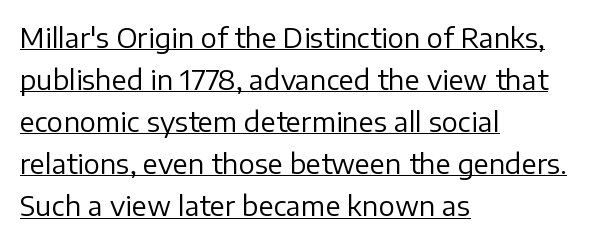
The image shows 27 px text type, upright; set left-aligned, normal line spacing (1.56x), normal letter spacing, underlined.
